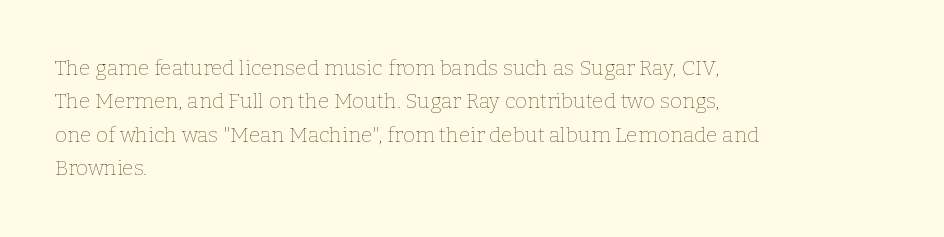
Q: Is the text bold? A: No.
Q: Is the text italic (slanted)? A: No, it is upright.
Q: Is the text underlined? A: No.
Q: How is the paragraph aligned? A: Left-aligned.
Q: Is the spacing between letters normal or unusually wide? A: Normal.
Q: Is the spacing between lines tight, normal or loose? A: Normal.
